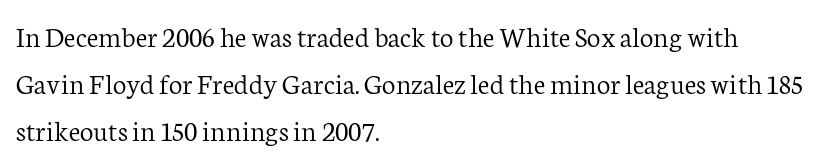
{"serif": "yes", "italic": "no", "bold": "no", "weight": "light", "width": "normal", "stroke_contrast": "low", "x_height": "medium", "monospaced": "no", "underline": "no", "align": "left", "line_spacing": "normal", "line_spacing_ratio": 1.57, "letter_spacing": "normal", "letter_spacing_em": 0.0, "glyph_px": 30}
